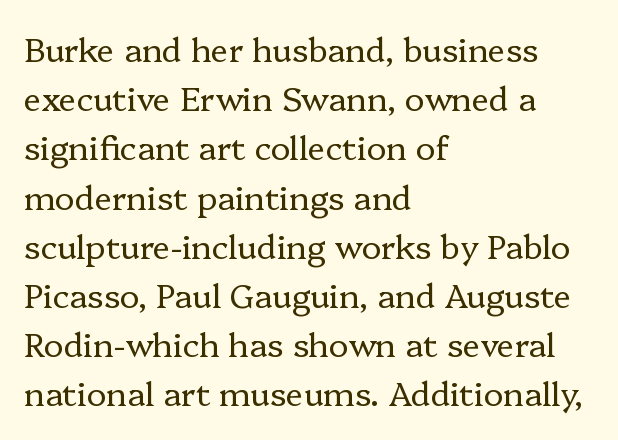
The image shows 33 px regular-weight serif type, upright; set left-aligned, normal line spacing (1.49x), normal letter spacing, not underlined; low stroke contrast and a medium x-height.
